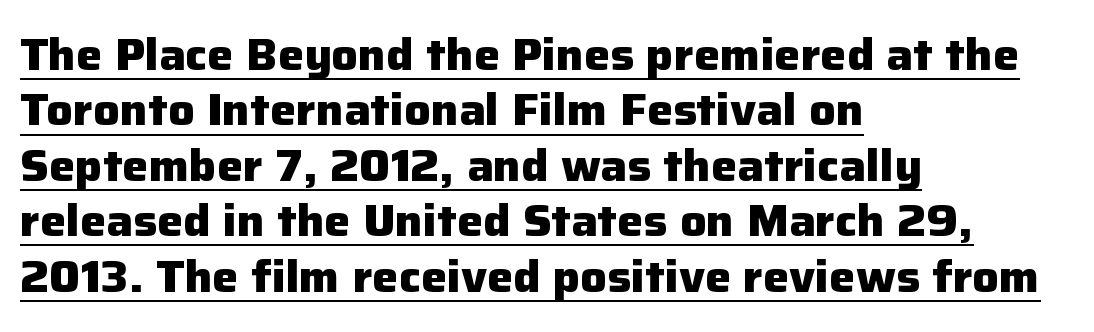
This rendering leaves character spacing at its baseline value. Unlike italic type, these characters show no tilt at all. Chunky letters — that's bold for sure. Looks like regular typesetting: each glyph gets only the width it needs.
